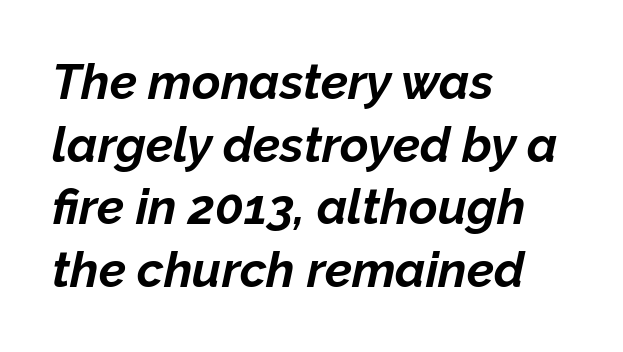
The lines in this sample share a left origin and differ only in where they stop. Regular leading. Short note: letters normally spaced. Looks like regular typesetting: each glyph gets only the width it needs. Would a proofreader flag this as italicized? Yes. Its strokes are broad and dark, the hallmark of bold type.
